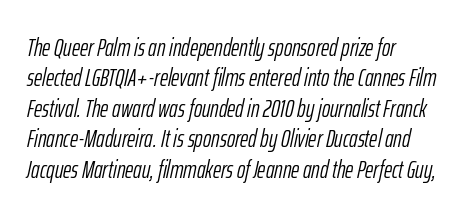
{"italic": "yes", "lean": "right", "slant_degrees": 12, "bold": "no", "underline": "no", "align": "left", "line_spacing_ratio": 1.22, "letter_spacing": "normal", "letter_spacing_em": 0.0, "glyph_px": 25}
